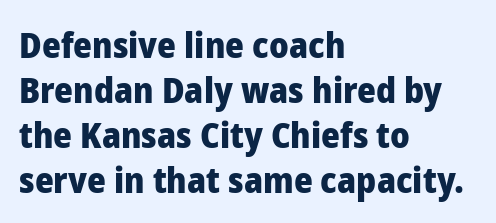
Q: Is the text bold? A: Yes.
Q: Is the text italic (slanted)? A: No, it is upright.
Q: Is the typeface a serif or a sans-serif typeface? A: Sans-serif.
Q: Is the text underlined? A: No.
Q: How is the paragraph aligned? A: Left-aligned.
Q: Is the spacing between letters normal or unusually wide? A: Normal.
Q: Is the spacing between lines tight, normal or loose? A: Normal.
Q: Width (condensed, normal, or wide)? A: Normal.
Q: Stroke contrast? A: Low.
Q: x-height? A: Medium.
Q: Monospaced? A: No.
